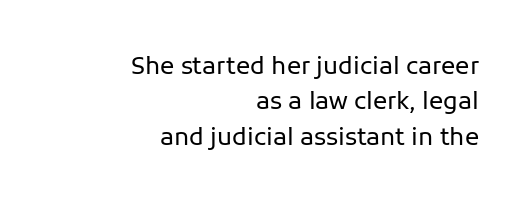
{"italic": "no", "bold": "no", "underline": "no", "align": "right", "line_spacing": "normal", "line_spacing_ratio": 1.47, "letter_spacing": "normal", "letter_spacing_em": 0.0, "glyph_px": 24}
